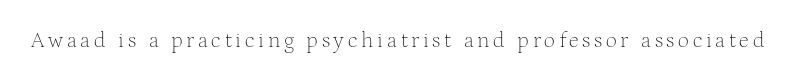
The image shows 22 px text type, upright; set not underlined.
